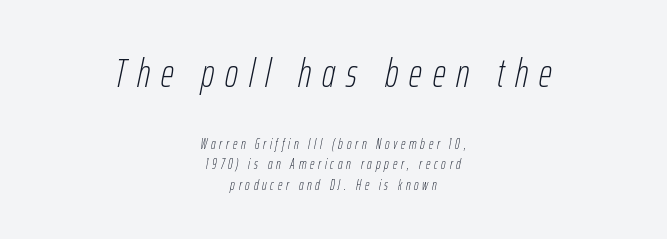
Posture: slanted. This sample keeps an unexceptional amount of space between lines. Neither beginnings nor endings align; midpoints do. A clean baseline with only descenders dipping below it. The tracking reads as deliberately expanded to a designer's eye. Unbolded letterforms with no extra heft.
